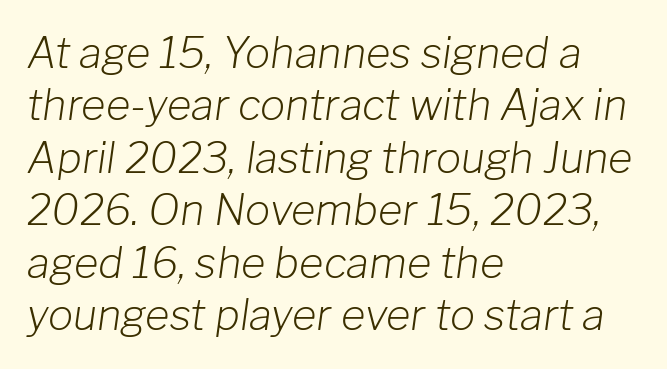
The lines sit at an ordinary, default distance from one another. Here the designer chose a conventional face with non-uniform glyph widths. Letters have the restrained weight of plain body copy at most. The ragged edge is on the right, which tells us the setting is flush left. The letterforms sit shoulder to shoulder at normal distance. Tall strokes in this sample are angled rather than plumb.
